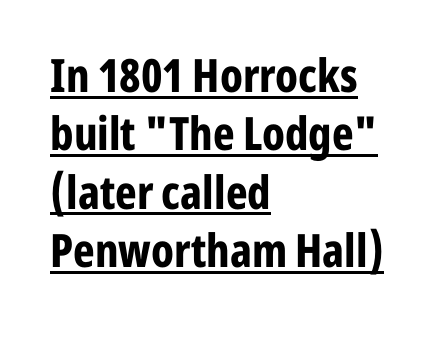
{"serif": "no", "italic": "no", "bold": "yes", "weight": "bold", "width": "condensed", "stroke_contrast": "low", "x_height": "medium", "monospaced": "no", "underline": "yes", "align": "left", "line_spacing": "normal", "line_spacing_ratio": 1.27, "letter_spacing": "normal", "letter_spacing_em": 0.0, "glyph_px": 46}
